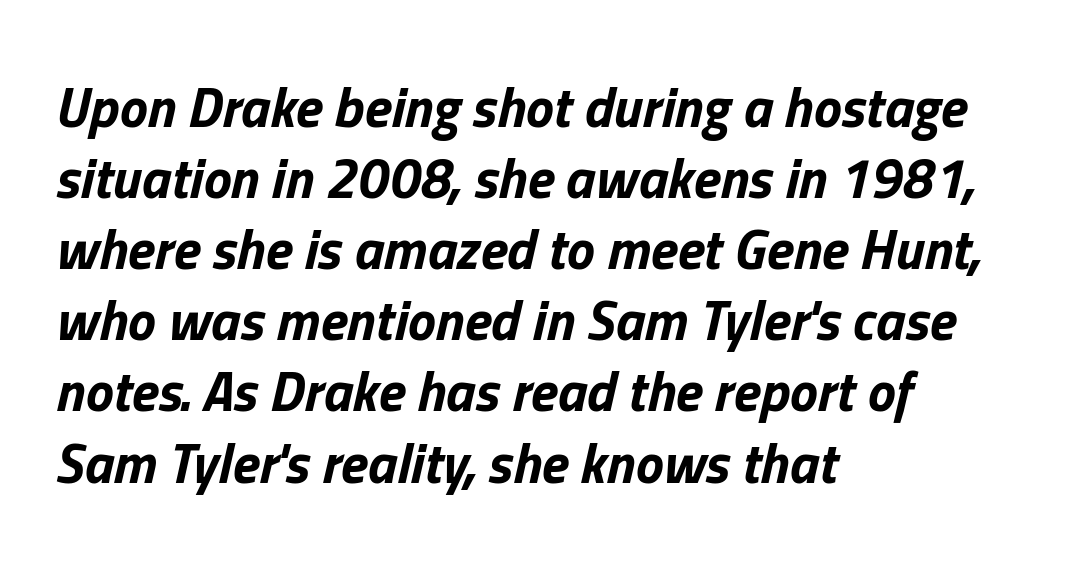
Q: Is the text bold? A: Yes.
Q: Is the text italic (slanted)? A: Yes, it leans right by about 13 degrees.
Q: Is the text underlined? A: No.
Q: How is the paragraph aligned? A: Left-aligned.
Q: Is the spacing between letters normal or unusually wide? A: Normal.
Q: Is the spacing between lines tight, normal or loose? A: Normal.
Q: Width (condensed, normal, or wide)? A: Normal.
Q: Stroke contrast? A: Low.
Q: x-height? A: Medium.
Q: Monospaced? A: No.
